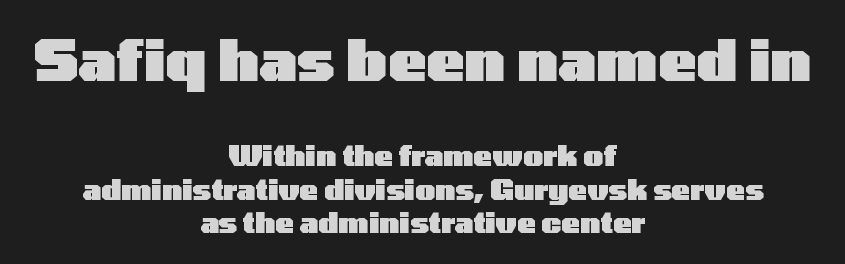
The image shows 57 px heavy, wide sans-serif type, upright; set centered, line spacing 1.2x, normal letter spacing, not underlined; the first (top) block is 2.04x larger; low stroke contrast and a medium x-height.
